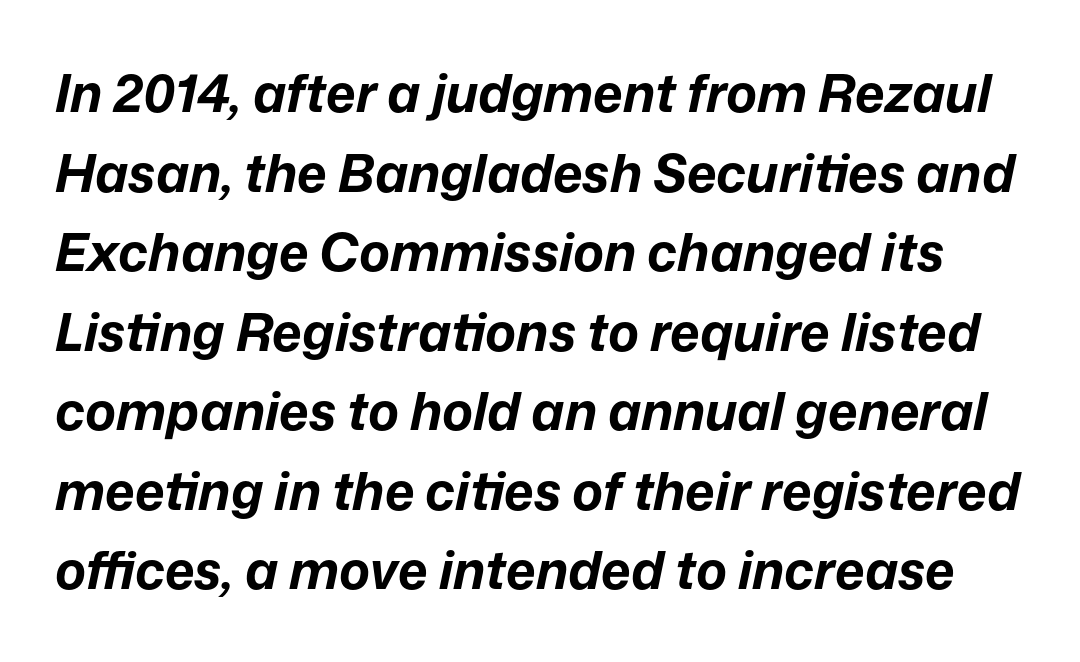
{"italic": "yes", "lean": "right", "slant_degrees": 12, "bold": "yes", "weight": "bold", "width": "normal", "stroke_contrast": "low", "x_height": "medium", "monospaced": "no", "underline": "no", "line_spacing": "normal", "line_spacing_ratio": 1.53, "letter_spacing": "normal", "letter_spacing_em": 0.0, "glyph_px": 52}
